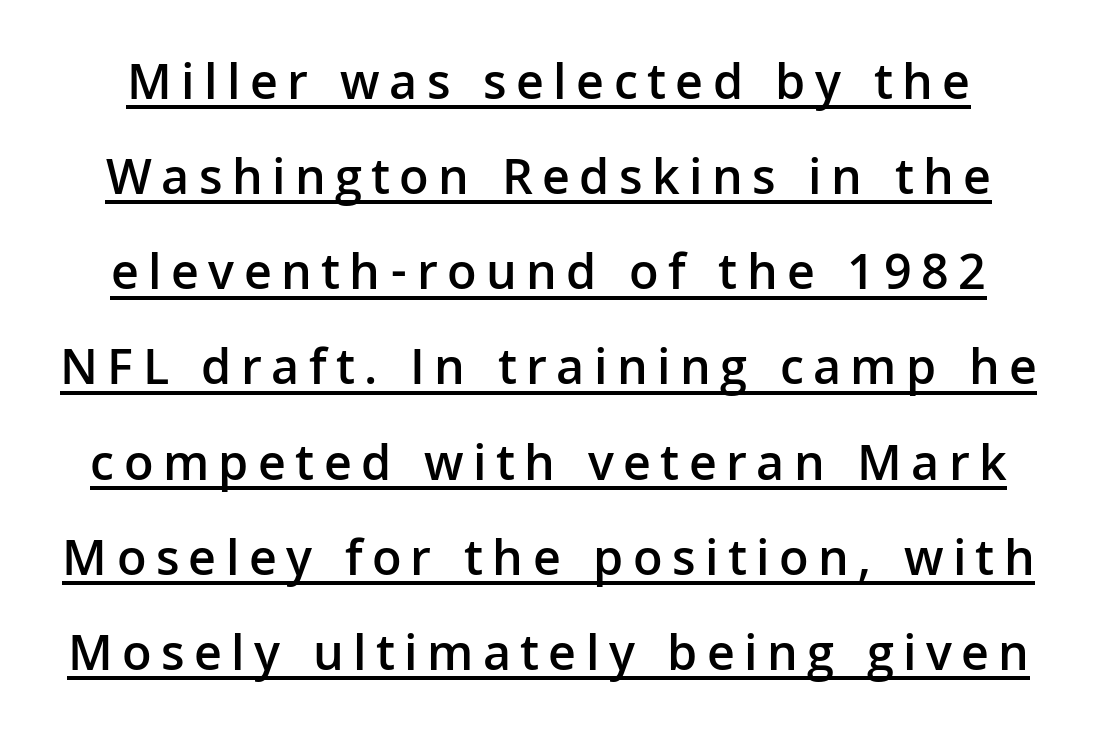
{"serif": "no", "italic": "no", "bold": "semi", "weight": "semibold", "width": "normal", "stroke_contrast": "low", "x_height": "medium", "monospaced": "no", "underline": "yes", "line_spacing_ratio": 1.83, "glyph_px": 52}
